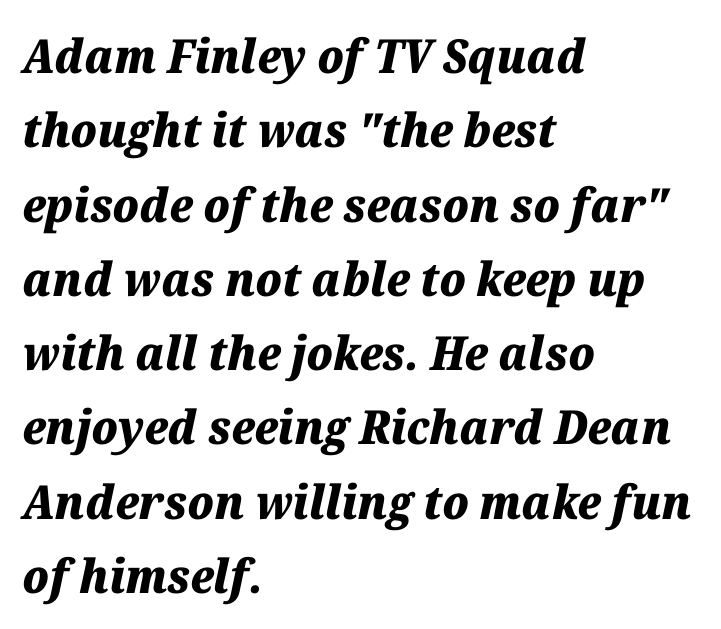
{"italic": "yes", "lean": "right", "slant_degrees": 12, "bold": "yes", "weight": "heavy", "width": "normal", "stroke_contrast": "medium", "x_height": "medium", "monospaced": "no", "underline": "no", "align": "left", "line_spacing": "normal", "line_spacing_ratio": 1.58, "letter_spacing": "normal", "letter_spacing_em": 0.0, "glyph_px": 47}
